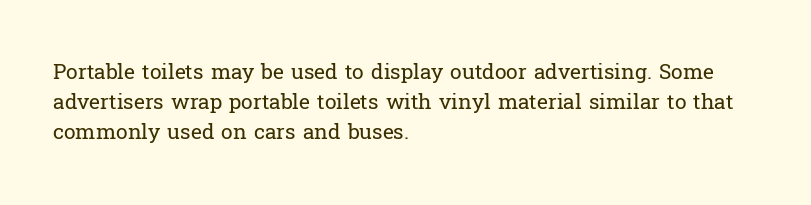
The image shows 21 px text type, upright; set left-aligned, normal line spacing (1.42x), normal letter spacing, not underlined.
